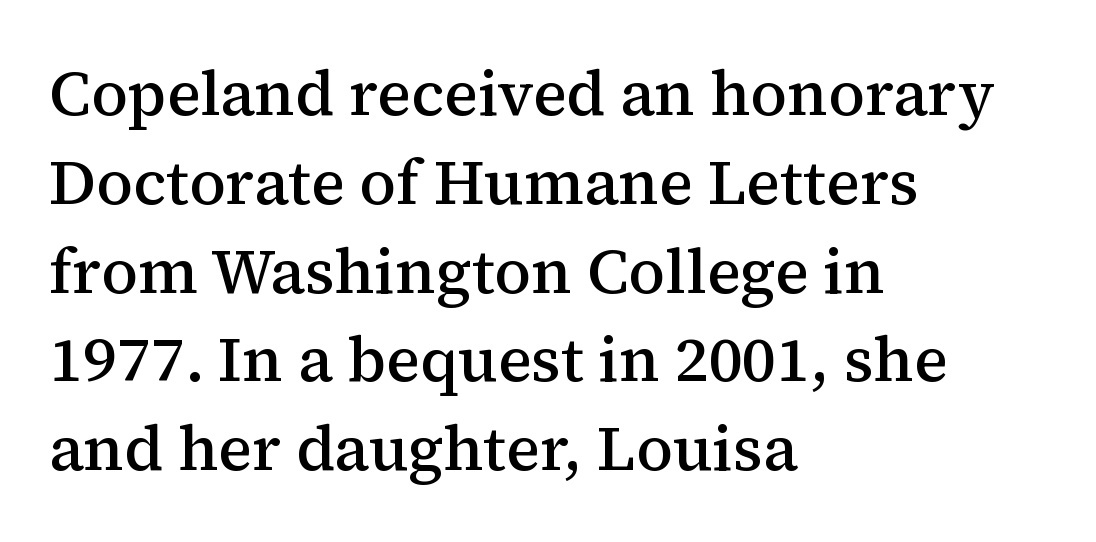
Regarding leading, the lines here are spaced in the standard way. This sample uses plain, unmodified letter spacing. Notice how the passage keeps a crisp vertical edge on the left only. Each letter keeps its own natural width here, so spacing adapts to shape.
